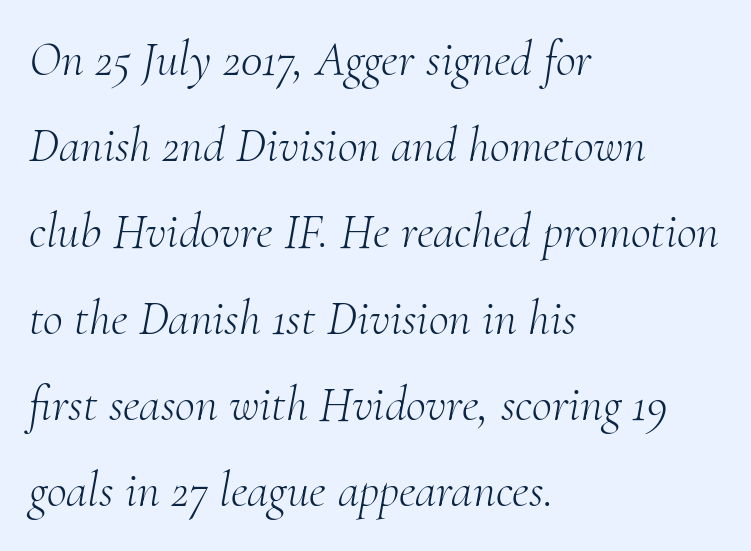
Q: Is the text bold? A: No.
Q: Is the text italic (slanted)? A: Yes, it leans right by about 10 degrees.
Q: Is the typeface a serif or a sans-serif typeface? A: Serif.
Q: Is the text underlined? A: No.
Q: How is the paragraph aligned? A: Left-aligned.
Q: Is the spacing between letters normal or unusually wide? A: Normal.
Q: Width (condensed, normal, or wide)? A: Normal.
Q: Stroke contrast? A: Medium.
Q: x-height? A: Small.
Q: Monospaced? A: No.
